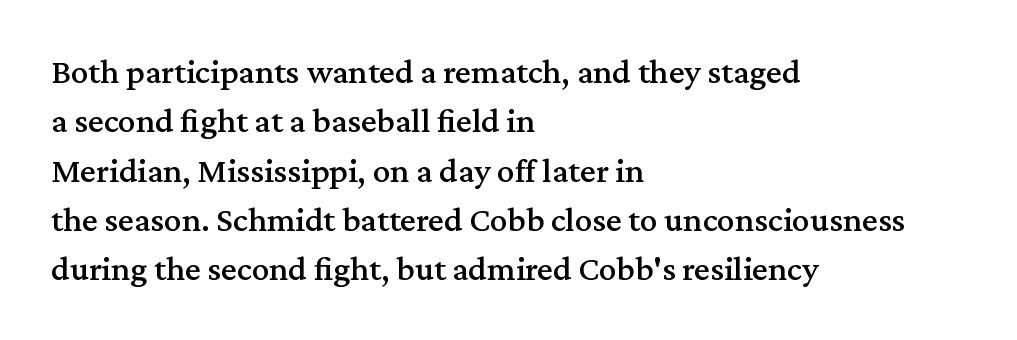
The image shows 35 px serif type, upright; set left-aligned, normal line spacing (1.41x), normal letter spacing, not underlined; medium stroke contrast and a medium x-height.
